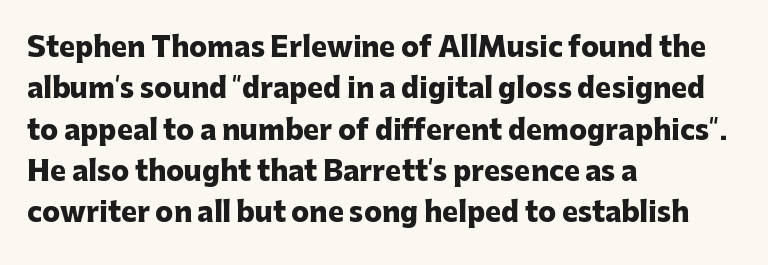
Q: Is the text bold? A: Yes.
Q: Is the text italic (slanted)? A: No, it is upright.
Q: Is the text underlined? A: No.
Q: How is the paragraph aligned? A: Left-aligned.
Q: Is the spacing between letters normal or unusually wide? A: Normal.
Q: Is the spacing between lines tight, normal or loose? A: Normal.
